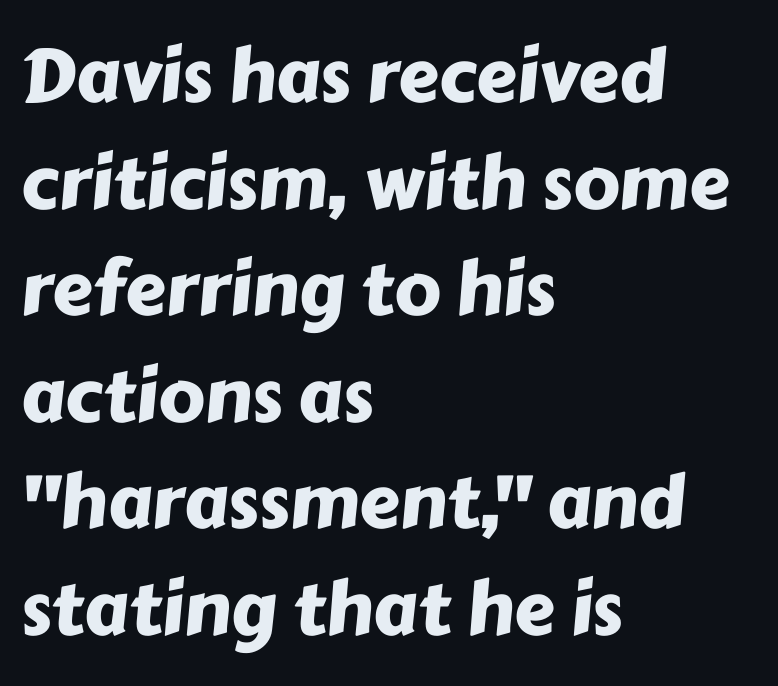
The image shows 73 px sans-serif type; set left-aligned, normal line spacing (1.46x), normal letter spacing, not underlined; low stroke contrast and a medium x-height.
